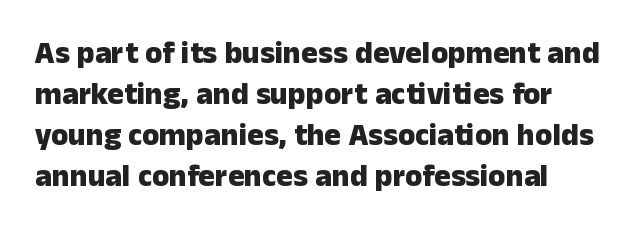
The image shows 31 px heavy sans-serif type, upright; set left-aligned, normal line spacing (1.32x), normal letter spacing, not underlined; low stroke contrast and a medium x-height.
